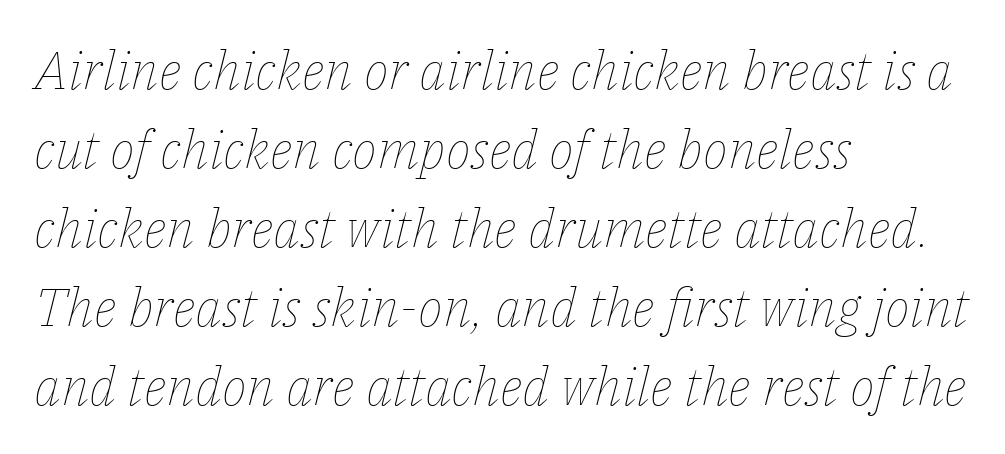
The image shows 53 px thin type, italic (leaning right); set left-aligned, normal line spacing (1.49x), normal letter spacing, not underlined; low stroke contrast and a medium x-height.
